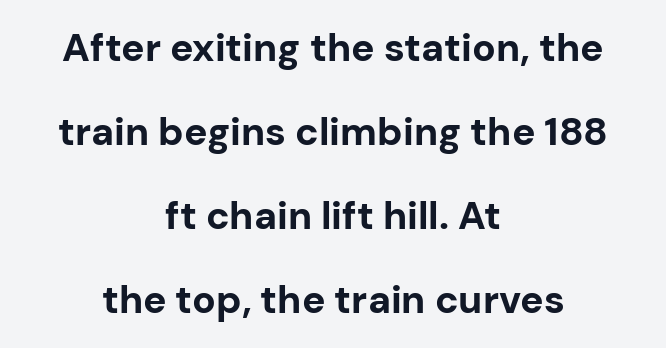
{"serif": "no", "italic": "no", "bold": "yes", "weight": "bold", "width": "normal", "stroke_contrast": "low", "x_height": "medium", "monospaced": "no", "underline": "no", "align": "center", "line_spacing": "loose", "line_spacing_ratio": 2.15, "letter_spacing": "normal", "letter_spacing_em": 0.0, "glyph_px": 39}
